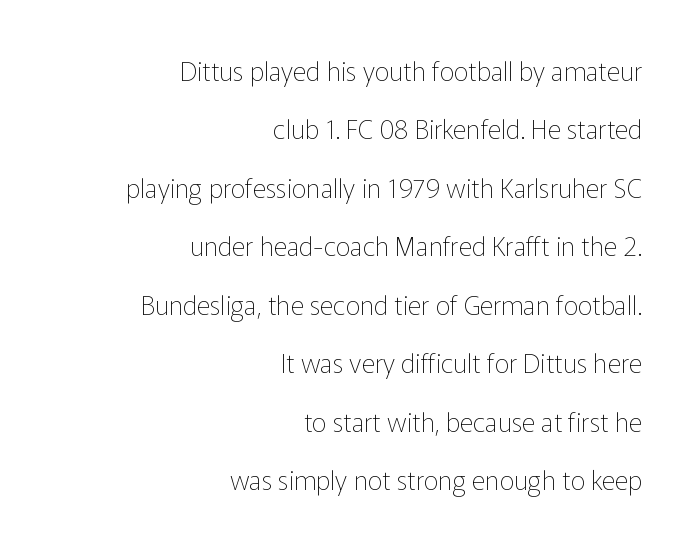
A clean baseline with only descenders dipping below it. Weight: not bold — regular or lighter. The compositor pushed each line to the right boundary. Between one letter and the next there's only the usual sliver of space. The specimen reads as upright at a glance. Quick note: interline space is abundant.
